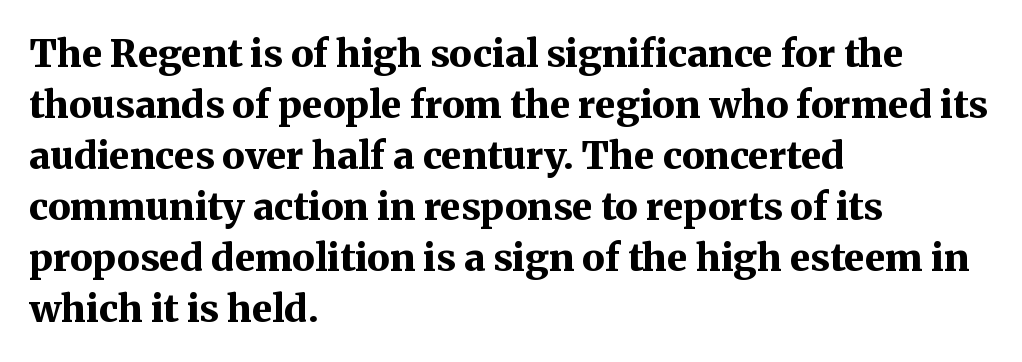
These lines keep a tight, regular rhythm from letter to letter. Italic: no, the glyphs are upright roman. Proportional: the letters do not fall into vertical columns. Each glyph is drawn with heavy, bold strokes.
